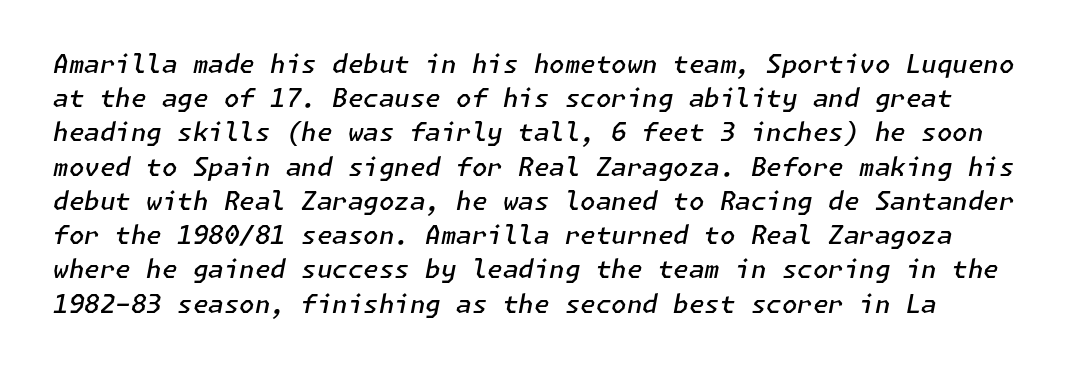
Nobody touched the tracking dial on this one. Posture: slanted. In terms of weight, the rendering is demibold, just under bold. Just letters on the line, the space beneath them empty.
